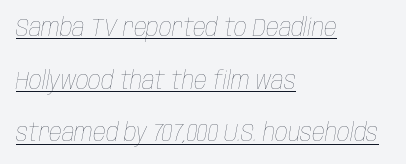
Tracking here is standard; glyphs follow each other at the usual distance. Does the lettering tilt? It does — this is italic. Does the leading feel generous? Absolutely, it's lavish. Horizontally, the lines are justified to the leading edge only.
